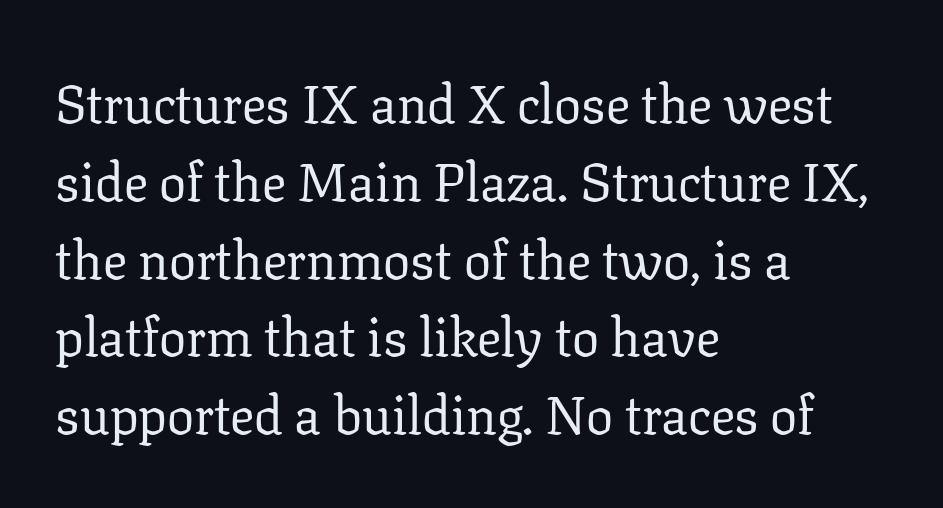
{"serif": "yes", "italic": "no", "bold": "no", "weight": "regular", "width": "normal", "stroke_contrast": "low", "x_height": "medium", "monospaced": "no", "underline": "no", "align": "left", "line_spacing": "normal", "line_spacing_ratio": 1.44, "letter_spacing": "normal", "letter_spacing_em": 0.0, "glyph_px": 54}
